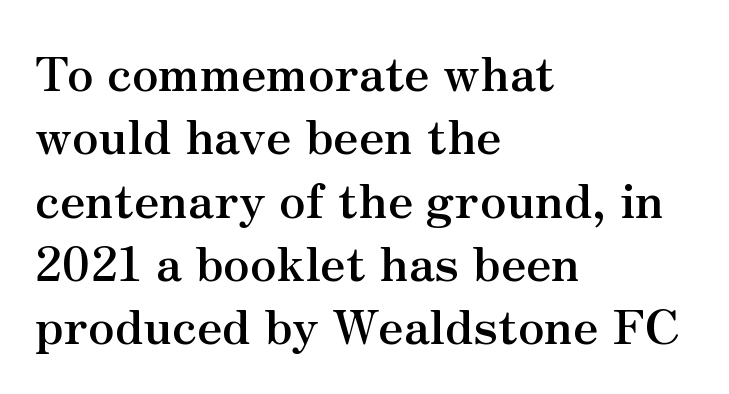
Descenders are the only things crossing below the line. Students, note that the glyphs here touch the page at normal intervals. Leftover space on each line is placed entirely after the last word. The rendering shows small feet on the letterforms — a serif design. Emphasis by weight is at full strength: bold. Here the designer chose a conventional face with non-uniform glyph widths.
